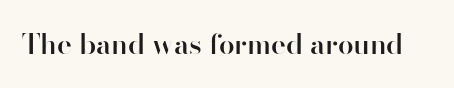
{"serif": "no", "italic": "no", "bold": "semi", "weight": "semibold", "width": "normal", "stroke_contrast": "high", "x_height": "small", "monospaced": "no", "underline": "no", "letter_spacing": "normal", "letter_spacing_em": 0.0, "glyph_px": 28}
